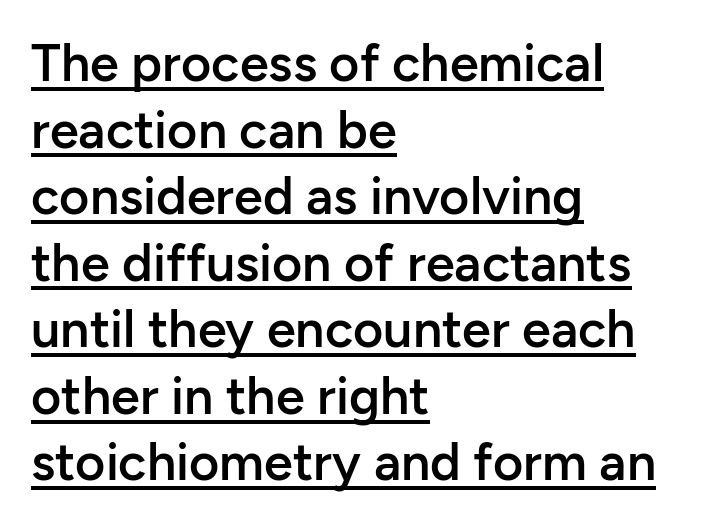
{"serif": "no", "italic": "no", "bold": "semi", "weight": "semibold", "width": "normal", "stroke_contrast": "low", "x_height": "medium", "monospaced": "no", "underline": "yes", "align": "left", "line_spacing": "normal", "line_spacing_ratio": 1.28, "letter_spacing": "normal", "letter_spacing_em": 0.0, "glyph_px": 52}
